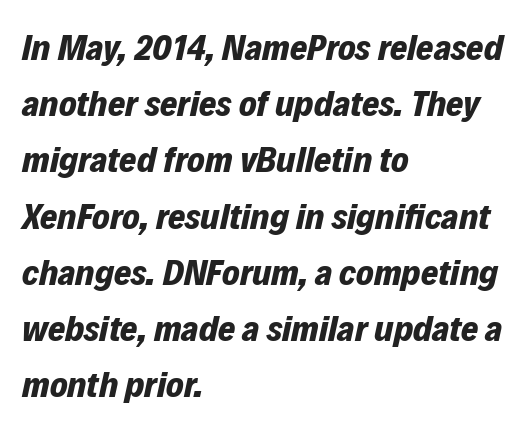
Q: Is the text bold? A: Yes.
Q: Is the text italic (slanted)? A: Yes, it leans right by about 12 degrees.
Q: Is the text underlined? A: No.
Q: How is the paragraph aligned? A: Left-aligned.
Q: Is the spacing between letters normal or unusually wide? A: Normal.
Q: Is the spacing between lines tight, normal or loose? A: Normal.
Q: Width (condensed, normal, or wide)? A: Normal.
Q: Stroke contrast? A: Low.
Q: x-height? A: Medium.
Q: Monospaced? A: No.
